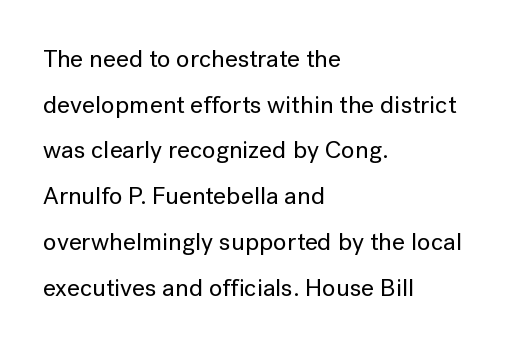
{"italic": "no", "underline": "no", "align": "left", "line_spacing_ratio": 1.83, "letter_spacing": "normal", "letter_spacing_em": 0.0, "glyph_px": 25}
